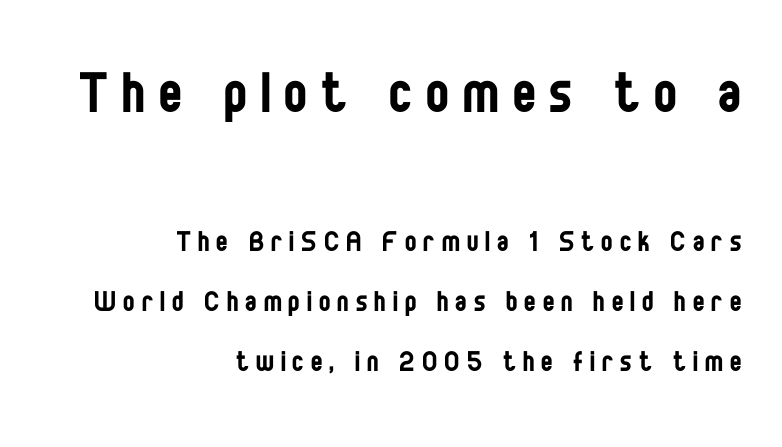
Q: Is the text bold? A: No.
Q: Is the text italic (slanted)? A: No, it is upright.
Q: Is the typeface a serif or a sans-serif typeface? A: Sans-serif.
Q: Is the text underlined? A: No.
Q: How is the paragraph aligned? A: Right-aligned.
Q: Is the spacing between letters normal or unusually wide? A: Unusually wide.
Q: Which block of text is set in a larger size, the first (top) or the second (bottom)? A: The first (top) one.
Q: Width (condensed, normal, or wide)? A: Condensed.
Q: Stroke contrast? A: Low.
Q: x-height? A: Large.
Q: Monospaced? A: No.
